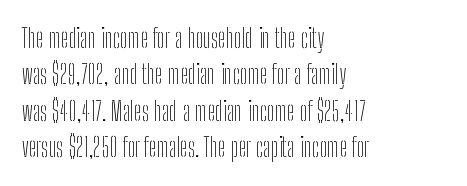
Short and long lines alike share a common starting point at left. The typeface has the unassuming heft of standard copy or less. Is the letter spacing exaggerated? No — it looks like the ordinary default. Has an underline been added? It has not. Posture: vertical.
